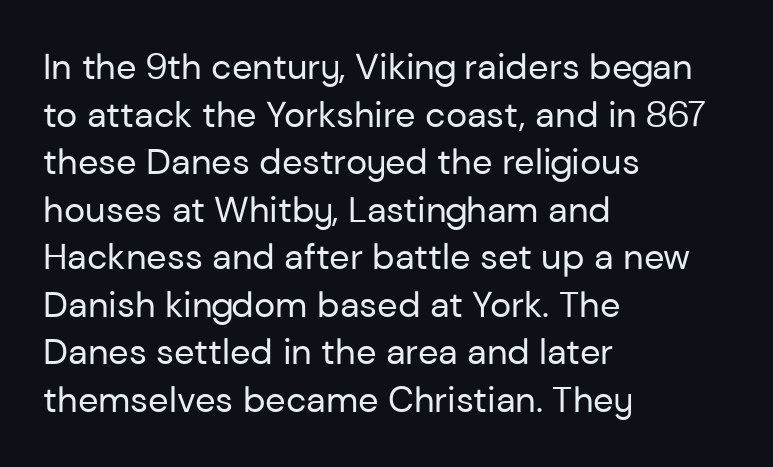
The image shows 36 px regular-weight sans-serif type, upright; set left-aligned, normal line spacing (1.32x), normal letter spacing, not underlined; low stroke contrast and a medium x-height.
